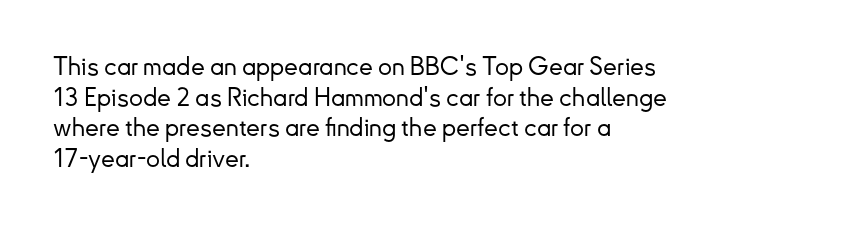
{"italic": "no", "underline": "no", "align": "left", "line_spacing_ratio": 1.23, "letter_spacing": "normal", "letter_spacing_em": 0.0, "glyph_px": 25}
